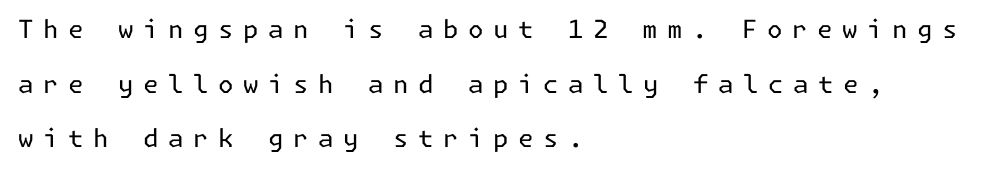
Q: Is the text bold? A: No.
Q: Is the text italic (slanted)? A: No, it is upright.
Q: Is the text underlined? A: No.
Q: How is the paragraph aligned? A: Left-aligned.
Q: Is the spacing between letters normal or unusually wide? A: Unusually wide.
Q: Is the spacing between lines tight, normal or loose? A: Loose.
